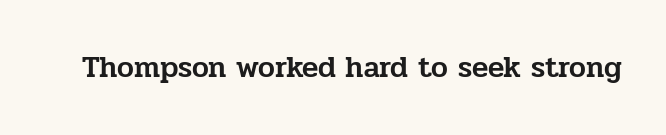
Q: Is the text italic (slanted)? A: No, it is upright.
Q: Is the typeface a serif or a sans-serif typeface? A: Serif.
Q: Is the text underlined? A: No.
Q: Is the spacing between letters normal or unusually wide? A: Normal.
Q: Width (condensed, normal, or wide)? A: Normal.
Q: Stroke contrast? A: Low.
Q: x-height? A: Medium.
Q: Monospaced? A: No.
